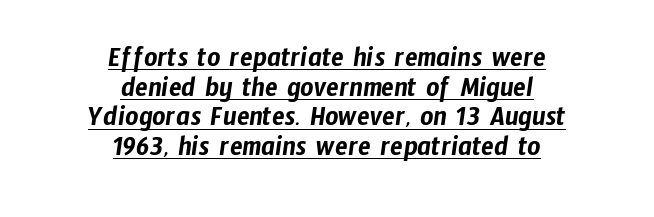
Underlining? Definitely there. Compared with a flush-left layout, this one balances lines on the center instead. A typesetter would call this proportional, since set widths differ per character. Standard letterfit; no display-style spreading of the glyphs. Typographically, this falls in the sans-serif category. The designer dialed line spacing down below the default.
